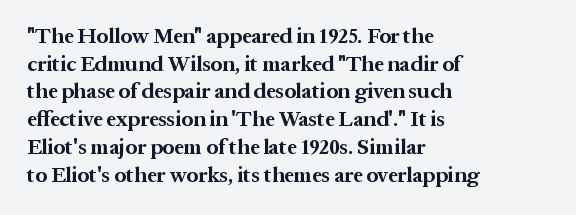
Q: Is the text bold? A: Yes.
Q: Is the text italic (slanted)? A: No, it is upright.
Q: Is the text underlined? A: No.
Q: How is the paragraph aligned? A: Left-aligned.
Q: Is the spacing between letters normal or unusually wide? A: Normal.
Q: Is the spacing between lines tight, normal or loose? A: Normal.
